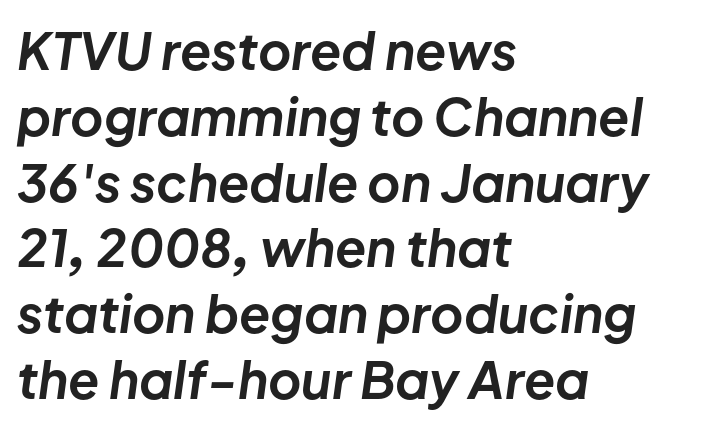
The image shows 51 px bold type, italic (leaning right); set left-aligned, normal line spacing (1.29x), normal letter spacing, not underlined; low stroke contrast and a medium x-height.
